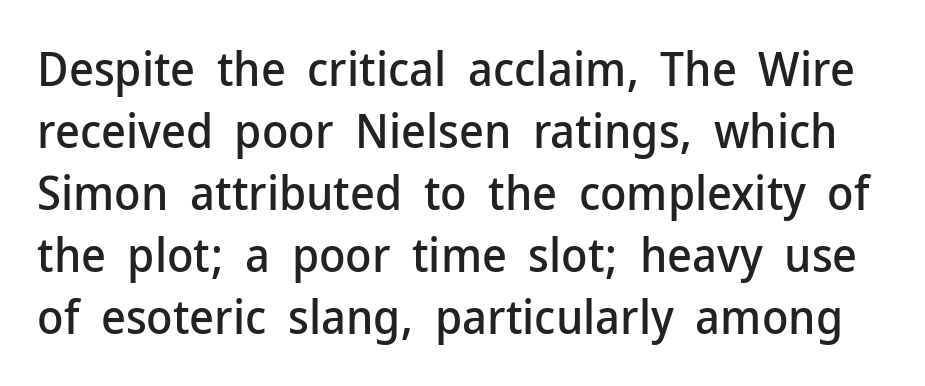
The image shows 48 px sans-serif type, upright; set normal line spacing (1.29x), normal letter spacing, not underlined; low stroke contrast and a medium x-height.
